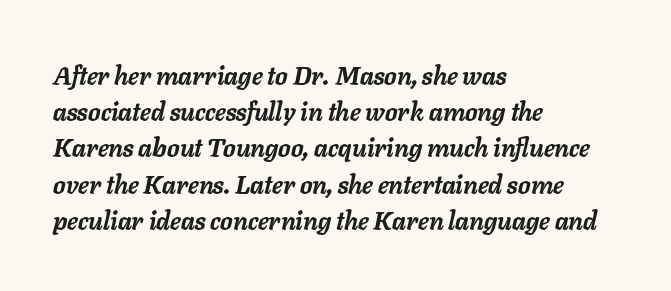
The image shows 25 px bold type, italic (leaning right); set left-aligned, normal line spacing (1.45x), normal letter spacing, not underlined.
